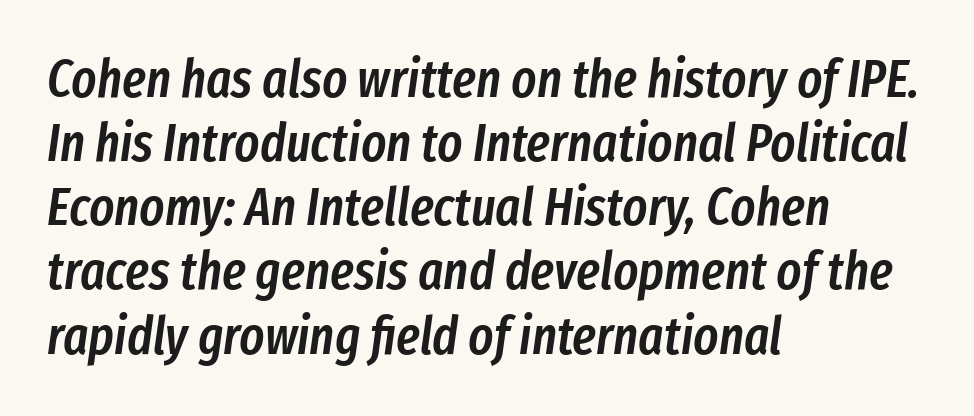
The image shows 53 px semibold, condensed type, italic (leaning right); set left-aligned, line spacing 1.21x, normal letter spacing, not underlined; low stroke contrast and a medium x-height.
